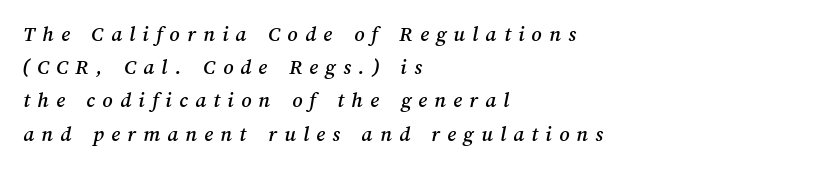
There is plenty of visible air inserted between adjacent glyphs. A normal amount of white space separates one row of letters from the next. Horizontally, the lines are justified to the leading edge only. Plain, unruled lines of type.
